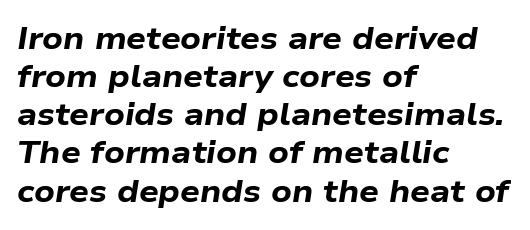
{"italic": "yes", "lean": "right", "slant_degrees": 9, "bold": "yes", "weight": "bold", "width": "wide", "stroke_contrast": "low", "x_height": "medium", "monospaced": "no", "underline": "no", "align": "left", "line_spacing_ratio": 1.23, "letter_spacing": "normal", "letter_spacing_em": 0.0, "glyph_px": 31}
